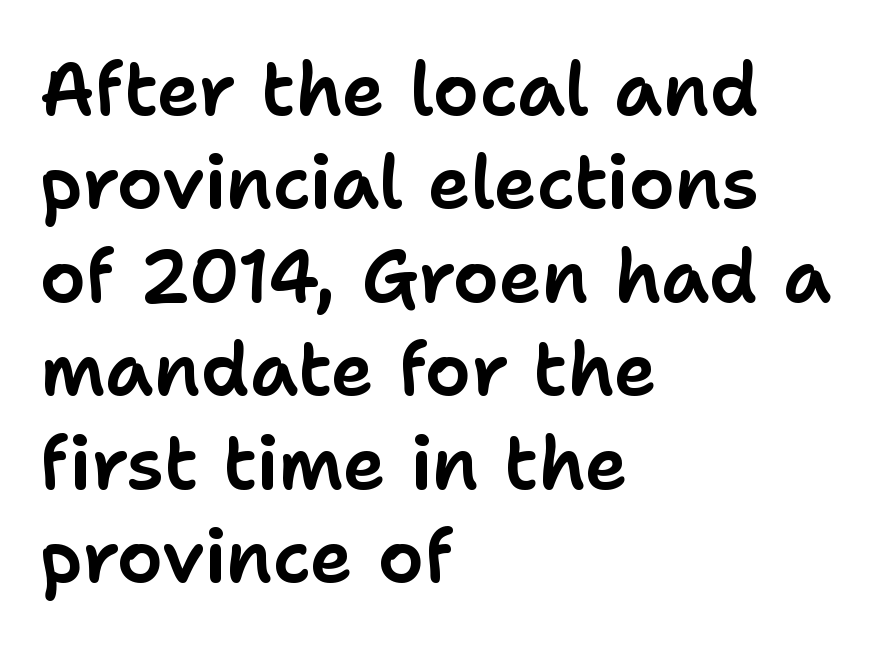
The image shows 73 px sans-serif type, upright; set left-aligned, normal line spacing (1.28x), normal letter spacing, not underlined; low stroke contrast and a medium x-height.
